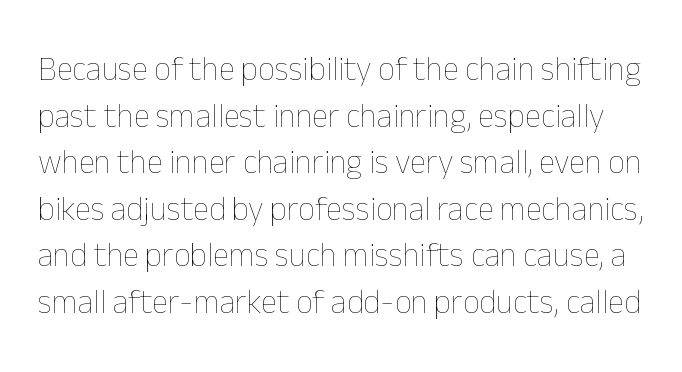
The type is set solid horizontally, with unmodified tracking. Vertical strokes here are truly vertical. Caption: face not bold, strokes unweighted. The space beneath each line is pristine and unruled. The rendering uses natural spacing where letterforms have individual widths.
